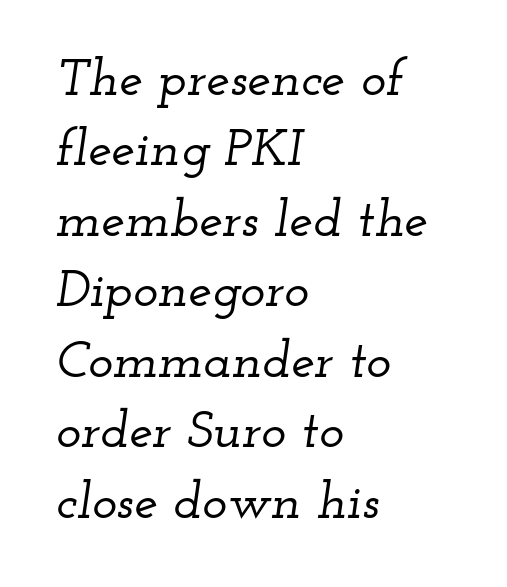
{"serif": "yes", "italic": "yes", "lean": "right", "slant_degrees": 12, "width": "wide", "stroke_contrast": "low", "x_height": "small", "monospaced": "no", "underline": "no", "align": "left", "line_spacing": "normal", "line_spacing_ratio": 1.33, "letter_spacing": "normal", "letter_spacing_em": 0.0, "glyph_px": 53}
